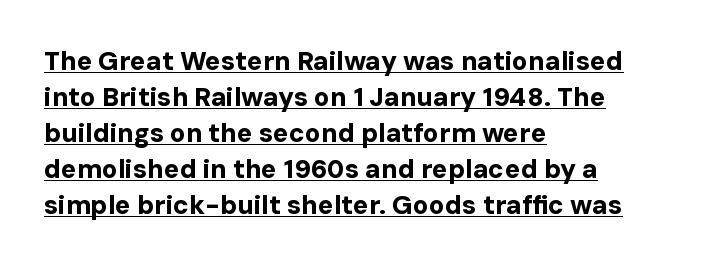
{"italic": "no", "bold": "yes", "underline": "yes", "align": "left", "line_spacing": "normal", "line_spacing_ratio": 1.38, "letter_spacing": "normal", "letter_spacing_em": 0.0, "glyph_px": 26}
